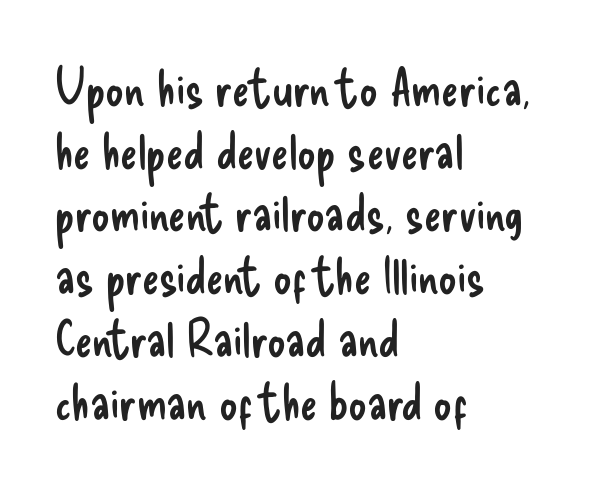
Descenders are the only things crossing below the line. Weight: in the light-to-regular range. Classification — sans serif. The paragraph has a hard left edge and a soft right edge. Between one letter and the next there's only the usual sliver of space. Note the varied advance widths — an 'i' is clearly narrower than an 'm'.
